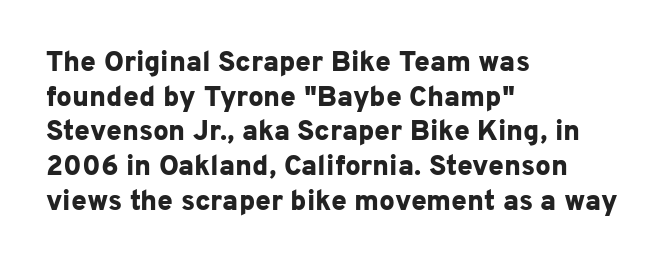
The image shows 28 px bold sans-serif type, upright; set left-aligned, line spacing 1.24x, normal letter spacing, not underlined; low stroke contrast and a medium x-height.
